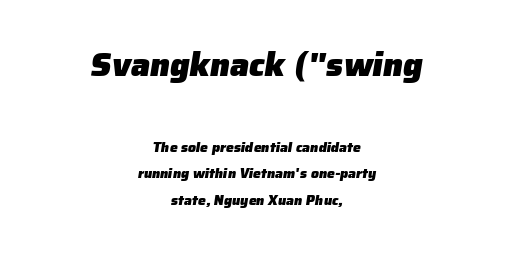
Q: Is the text bold? A: Yes.
Q: Is the typeface a serif or a sans-serif typeface? A: Sans-serif.
Q: Is the text underlined? A: No.
Q: How is the paragraph aligned? A: Centered.
Q: Is the spacing between letters normal or unusually wide? A: Normal.
Q: Which block of text is set in a larger size, the first (top) or the second (bottom)? A: The first (top) one.
Q: Width (condensed, normal, or wide)? A: Normal.
Q: Stroke contrast? A: Low.
Q: x-height? A: Medium.
Q: Monospaced? A: No.
